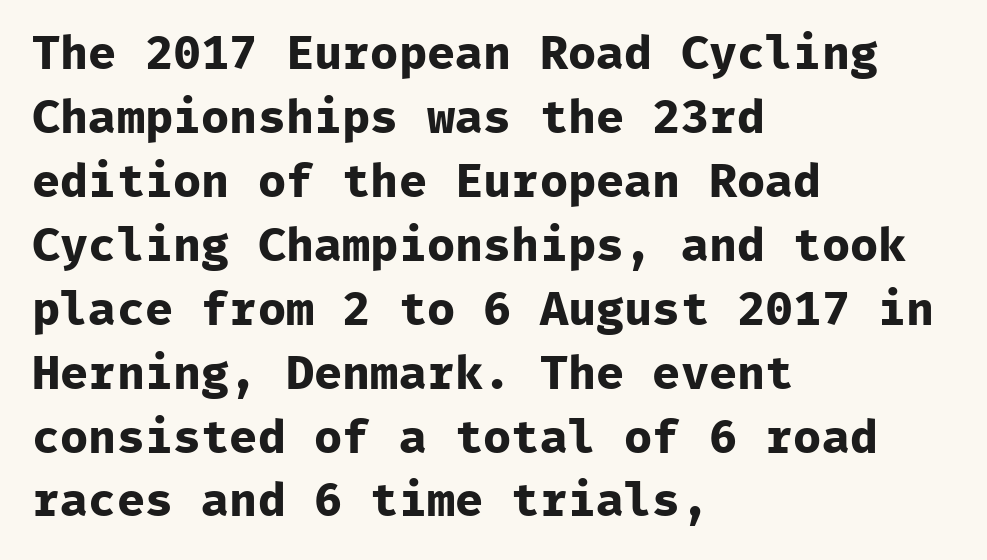
{"serif": "no", "italic": "no", "bold": "yes", "weight": "bold", "width": "normal", "stroke_contrast": "low", "x_height": "medium", "monospaced": "yes", "underline": "no", "align": "left", "line_spacing": "normal", "line_spacing_ratio": 1.36, "letter_spacing": "normal", "letter_spacing_em": 0.0, "glyph_px": 47}
